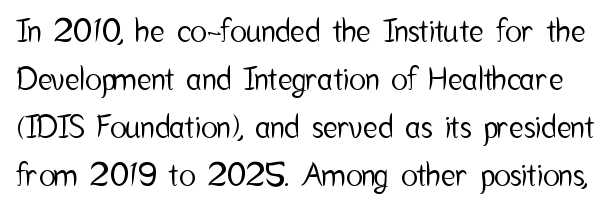
The image shows 31 px condensed sans-serif type, upright; set normal line spacing (1.55x), normal letter spacing, not underlined; low stroke contrast and a medium x-height.
